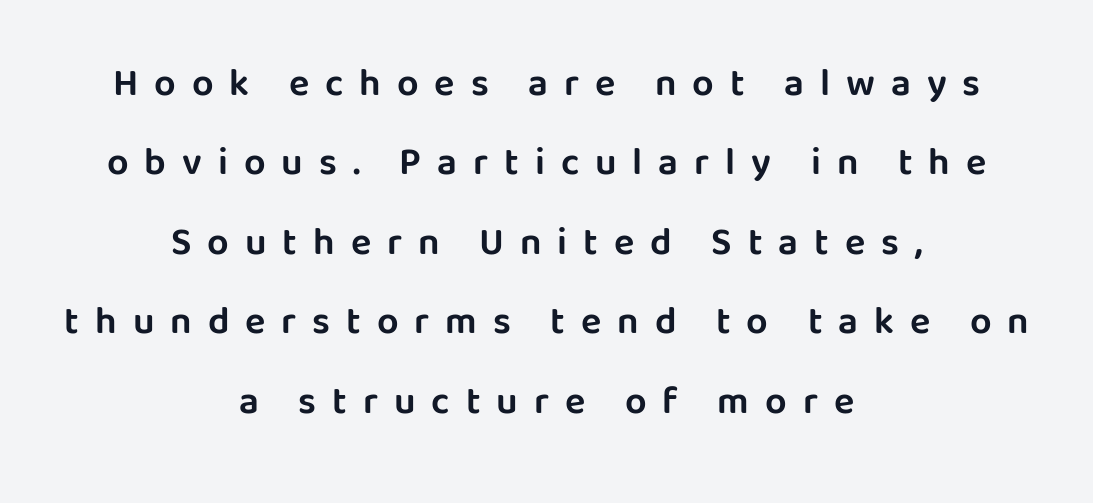
Q: Is the text italic (slanted)? A: No, it is upright.
Q: Is the typeface a serif or a sans-serif typeface? A: Sans-serif.
Q: Is the text underlined? A: No.
Q: How is the paragraph aligned? A: Centered.
Q: Is the spacing between letters normal or unusually wide? A: Unusually wide.
Q: Is the spacing between lines tight, normal or loose? A: Loose.
Q: Width (condensed, normal, or wide)? A: Normal.
Q: Stroke contrast? A: Low.
Q: x-height? A: Large.
Q: Monospaced? A: No.
